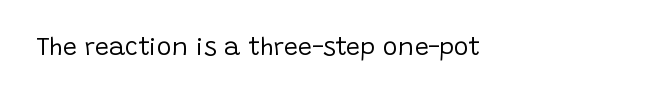
Q: Is the text bold? A: No.
Q: Is the text italic (slanted)? A: No, it is upright.
Q: Is the text underlined? A: No.
Q: Is the spacing between letters normal or unusually wide? A: Normal.
